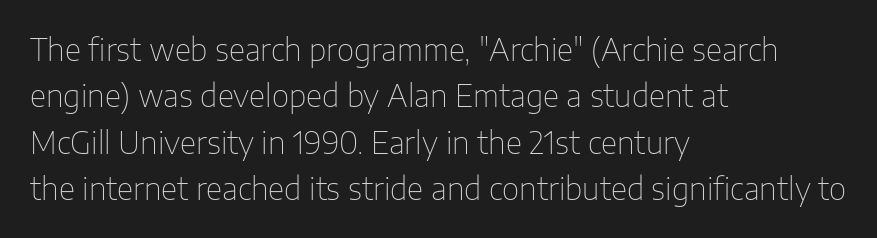
Q: Is the text bold? A: No.
Q: Is the text italic (slanted)? A: No, it is upright.
Q: Is the typeface a serif or a sans-serif typeface? A: Sans-serif.
Q: Is the text underlined? A: No.
Q: How is the paragraph aligned? A: Left-aligned.
Q: Is the spacing between letters normal or unusually wide? A: Normal.
Q: Is the spacing between lines tight, normal or loose? A: Normal.
Q: Width (condensed, normal, or wide)? A: Normal.
Q: Stroke contrast? A: Low.
Q: x-height? A: Medium.
Q: Monospaced? A: No.
